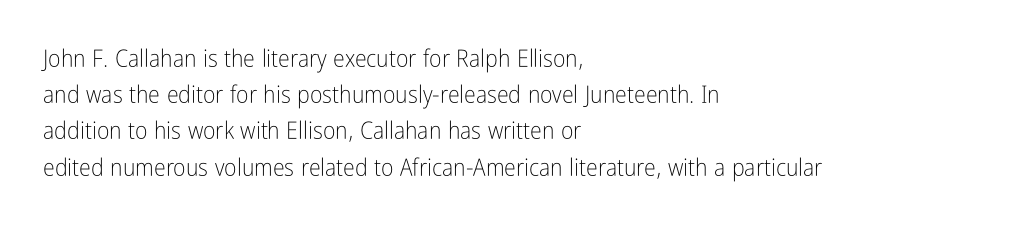
Q: Is the text bold? A: No.
Q: Is the text italic (slanted)? A: No, it is upright.
Q: Is the text underlined? A: No.
Q: How is the paragraph aligned? A: Left-aligned.
Q: Is the spacing between letters normal or unusually wide? A: Normal.
Q: Is the spacing between lines tight, normal or loose? A: Normal.
